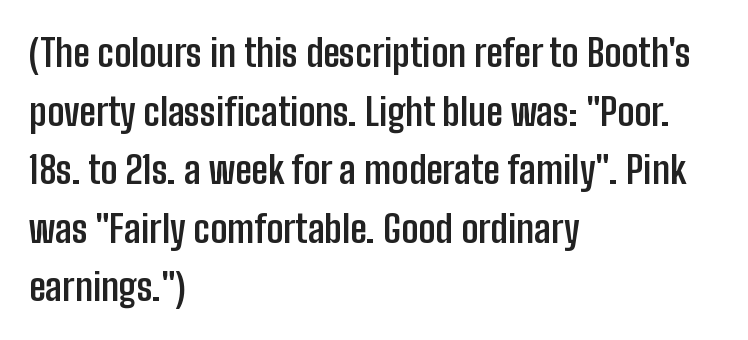
The image shows 38 px semibold, condensed sans-serif type, upright; set left-aligned, normal line spacing (1.54x), normal letter spacing, not underlined; low stroke contrast and a medium x-height.
